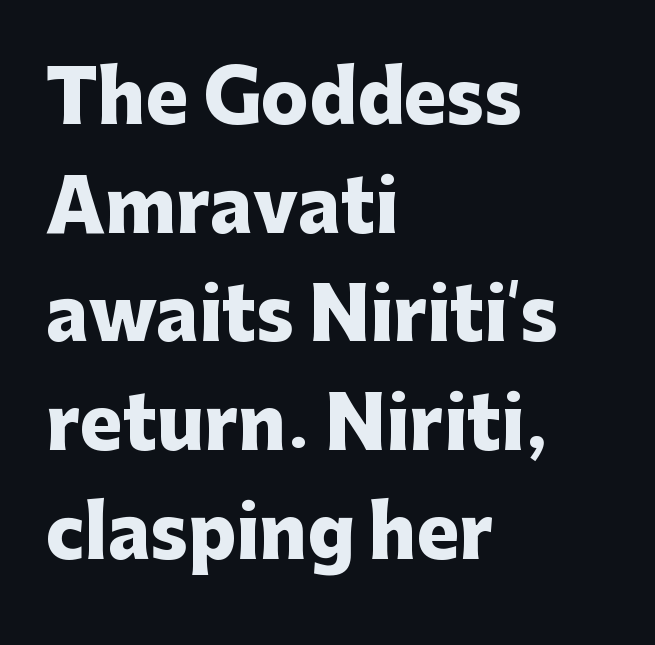
The image shows 71 px heavy sans-serif type, upright; set left-aligned, normal line spacing (1.53x), normal letter spacing, not underlined; low stroke contrast and a medium x-height.
